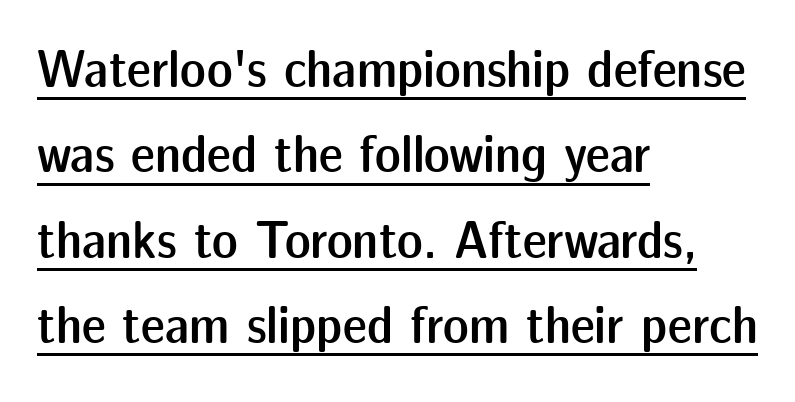
{"serif": "no", "italic": "no", "bold": "semi", "weight": "semibold", "width": "normal", "stroke_contrast": "low", "x_height": "medium", "monospaced": "no", "underline": "yes", "align": "left", "line_spacing": "normal", "line_spacing_ratio": 1.58, "letter_spacing": "normal", "letter_spacing_em": 0.0, "glyph_px": 54}
